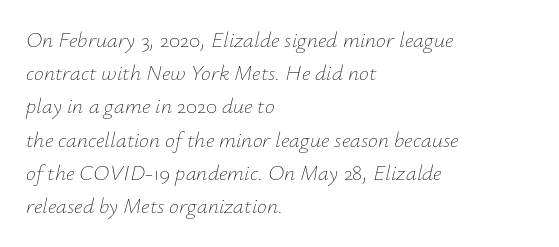
Caption: multi-line text, flush left, ragged right. The rendering uses a moderate line-height, typical for paragraphs. This reads as an unemphasized weight, regular at the heaviest. Designer's note — italics engaged. Letters rest on an invisible, unmarked baseline.
